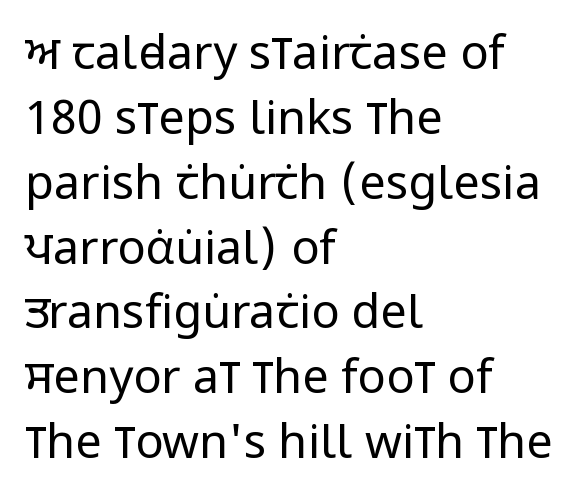
The image shows 47 px regular-weight, condensed sans-serif type, upright; set left-aligned, normal line spacing (1.38x), normal letter spacing, not underlined; low stroke contrast and a large x-height.
